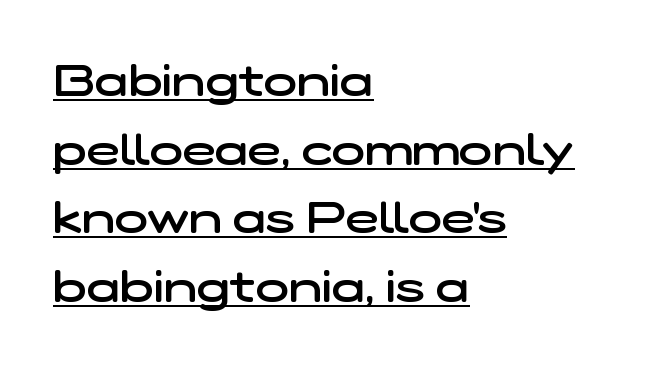
Q: Is the text bold? A: Semi-bold.
Q: Is the typeface a serif or a sans-serif typeface? A: Sans-serif.
Q: Is the text underlined? A: Yes.
Q: How is the paragraph aligned? A: Left-aligned.
Q: Is the spacing between letters normal or unusually wide? A: Normal.
Q: Is the spacing between lines tight, normal or loose? A: Normal.
Q: Width (condensed, normal, or wide)? A: Wide.
Q: Stroke contrast? A: Low.
Q: x-height? A: Medium.
Q: Monospaced? A: No.
